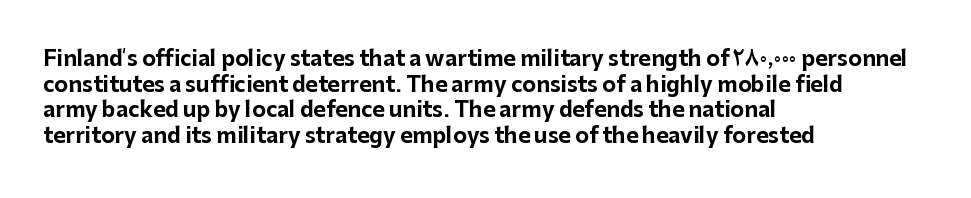
Q: Is the text bold? A: Yes.
Q: Is the text italic (slanted)? A: No, it is upright.
Q: Is the text underlined? A: No.
Q: How is the paragraph aligned? A: Left-aligned.
Q: Is the spacing between letters normal or unusually wide? A: Normal.
